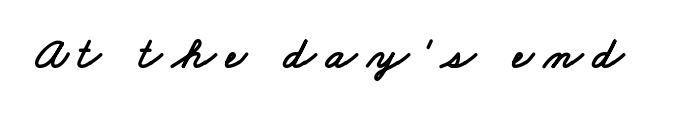
Anything drawn beneath the words? Only blank space. Between one letter and the next there's a generous, obvious gap. The designer went with a sans here, leaving each stem footless. You could not count columns in this text — the font is proportionally spaced.
